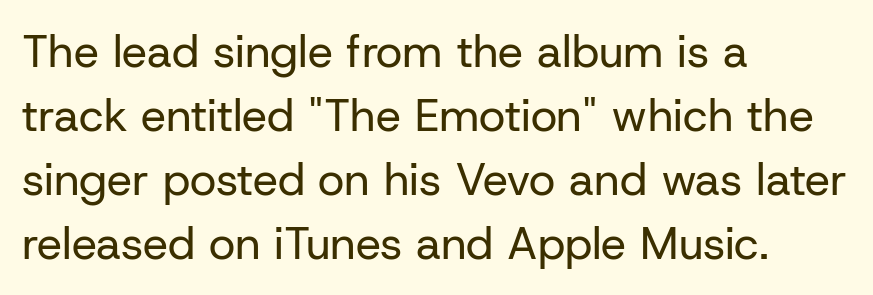
Default kerning and tracking; the words read as compact shapes. The type sits square on the baseline with zero lean. Spacing verdict: proportional, widths tailored to each character. Vertical spacing — default. The type family on display is of the sans-serif kind.
